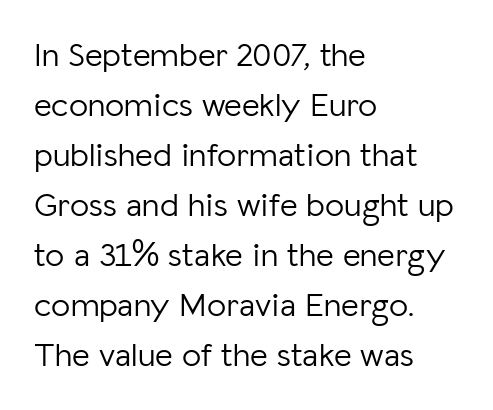
Summary of weight: not heavy and not bold. Normally led — the rows are evenly, conventionally spaced. Casual observation: everything's shoved over to the left. Honestly, the letter spacing is just normal — you wouldn't notice it. The letters stand straight up with perfectly vertical stems.
